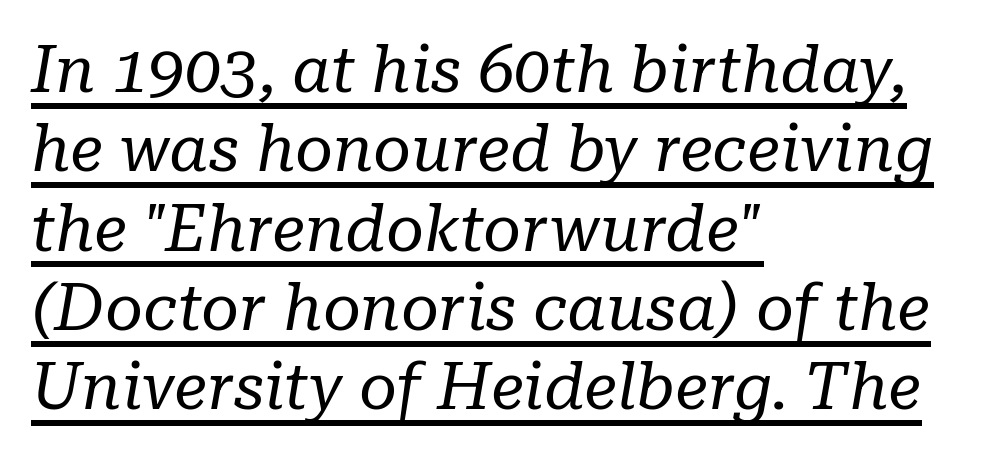
{"serif": "yes", "italic": "yes", "lean": "right", "slant_degrees": 10, "bold": "no", "weight": "regular", "width": "normal", "stroke_contrast": "low", "x_height": "medium", "monospaced": "no", "underline": "yes", "align": "left", "line_spacing_ratio": 1.22, "letter_spacing": "normal", "letter_spacing_em": 0.0, "glyph_px": 65}
